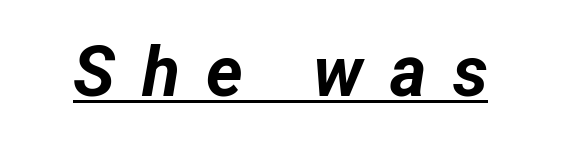
The image shows 70 px bold type, italic (leaning right); set unusually wide letter spacing (+0.38 em), underlined; low stroke contrast and a medium x-height.
